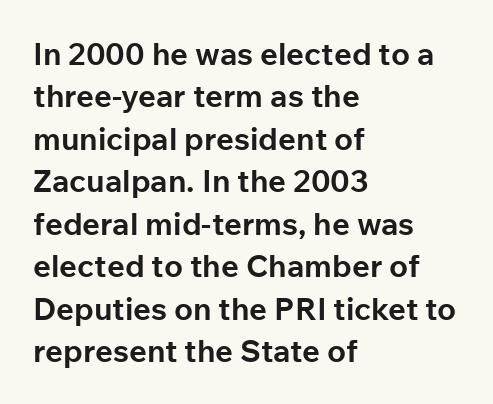
The image shows 31 px bold sans-serif type, upright; set left-aligned, normal line spacing (1.37x), normal letter spacing, not underlined; low stroke contrast and a medium x-height.
